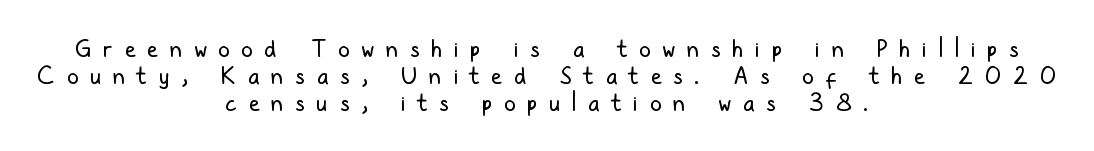
The image shows 24 px text type, upright; set centered, tight line spacing (1.12x), unusually wide letter spacing (+0.49 em), not underlined.
